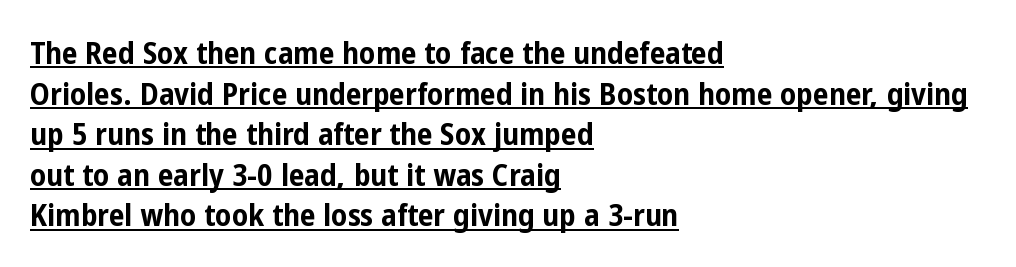
{"serif": "no", "italic": "no", "bold": "yes", "weight": "bold", "width": "condensed", "stroke_contrast": "low", "x_height": "medium", "monospaced": "no", "underline": "yes", "align": "left", "line_spacing": "normal", "line_spacing_ratio": 1.31, "letter_spacing": "normal", "letter_spacing_em": 0.0, "glyph_px": 31}
